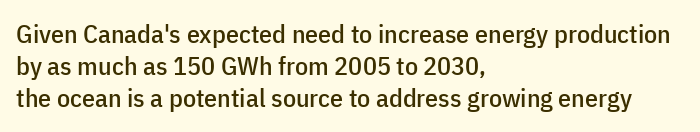
Q: Is the text italic (slanted)? A: No, it is upright.
Q: Is the text underlined? A: No.
Q: How is the paragraph aligned? A: Left-aligned.
Q: Is the spacing between letters normal or unusually wide? A: Normal.
